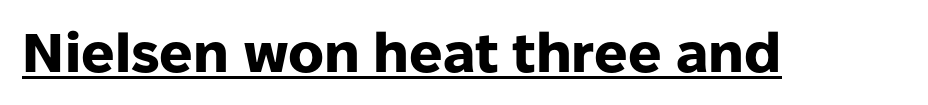
Q: Is the text bold? A: Yes.
Q: Is the text italic (slanted)? A: No, it is upright.
Q: Is the typeface a serif or a sans-serif typeface? A: Sans-serif.
Q: Is the text underlined? A: Yes.
Q: Is the spacing between letters normal or unusually wide? A: Normal.
Q: Width (condensed, normal, or wide)? A: Normal.
Q: Stroke contrast? A: Low.
Q: x-height? A: Medium.
Q: Monospaced? A: No.
